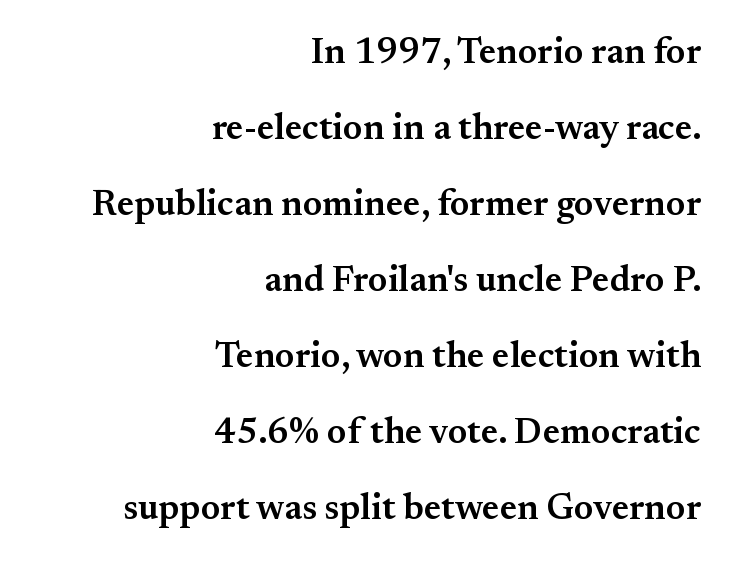
Designer's note — italics off, roman on. Letter spacing: default. In CSS terms this would be text-align: right. Letterform terminals end in serifs throughout the passage. A bit beefed up — I'd call it semibold rather than bold. This sample trades compactness for vertical openness between lines.
